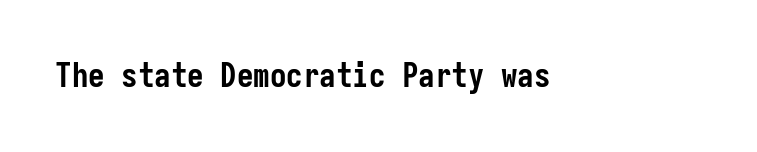
Q: Is the text bold? A: Yes.
Q: Is the text italic (slanted)? A: No, it is upright.
Q: Is the typeface a serif or a sans-serif typeface? A: Sans-serif.
Q: Is the text underlined? A: No.
Q: Is the spacing between letters normal or unusually wide? A: Normal.
Q: Width (condensed, normal, or wide)? A: Condensed.
Q: Stroke contrast? A: Low.
Q: x-height? A: Medium.
Q: Monospaced? A: Yes.
